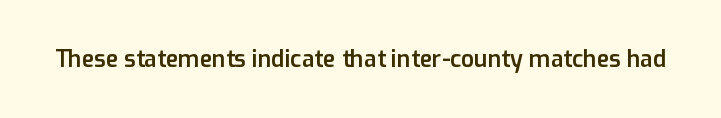
Q: Is the text bold? A: Semi-bold.
Q: Is the text italic (slanted)? A: No, it is upright.
Q: Is the text underlined? A: No.
Q: Is the spacing between letters normal or unusually wide? A: Normal.
